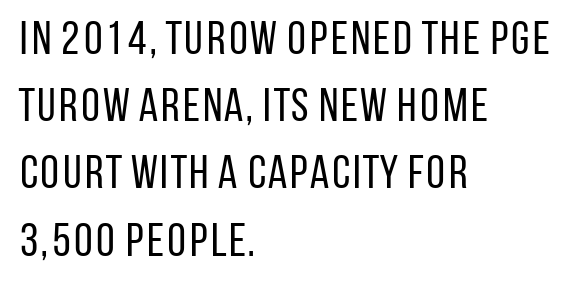
The face looks like a standard text weight, possibly lighter. Nobody drew a line under any word here. The specimen reads as upright at a glance. Horizontal bands of white between lines are of average thickness. The passage shown has conventional tracking throughout. Varying glyph widths throughout — classic text-font behaviour.
